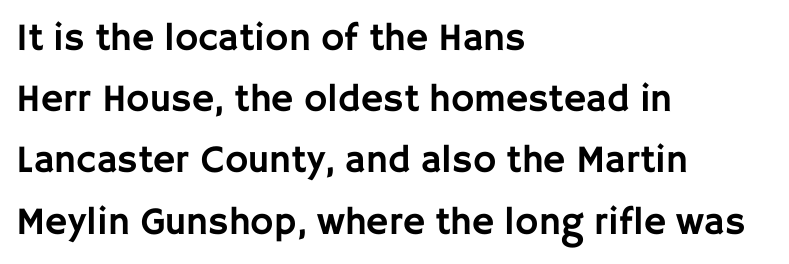
This is the regular roman posture of the typeface. Do the characters align in a grid? No, the font is proportional. These lines are composed in type without serifs. Letters rest on an invisible, unmarked baseline. Teacher's note: observe the even left margin — that is flush-left alignment.
